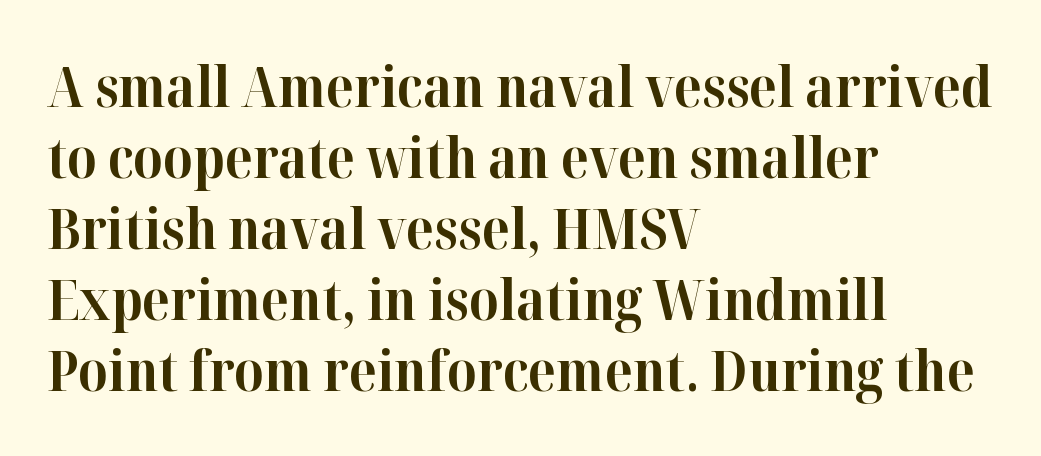
Look at the tracking — it's just the regular setting, nothing added. Summary of weight: heavy, a full bold. Beneath every word, the page is bare. You could not count columns in this text — the font is proportionally spaced.
